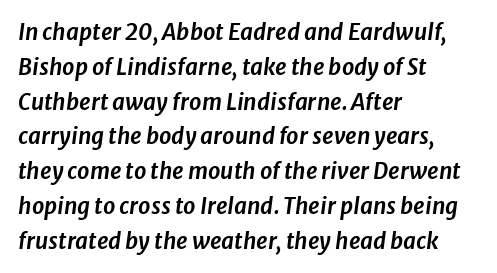
Q: Is the text italic (slanted)? A: Yes, it leans right by about 8 degrees.
Q: Is the text underlined? A: No.
Q: How is the paragraph aligned? A: Left-aligned.
Q: Is the spacing between letters normal or unusually wide? A: Normal.
Q: Is the spacing between lines tight, normal or loose? A: Normal.
